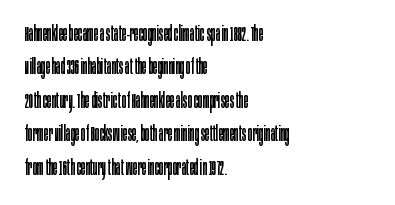
{"italic": "no", "bold": "no", "underline": "no", "align": "left", "line_spacing": "normal", "line_spacing_ratio": 1.59, "letter_spacing": "normal", "letter_spacing_em": 0.0, "glyph_px": 21}
